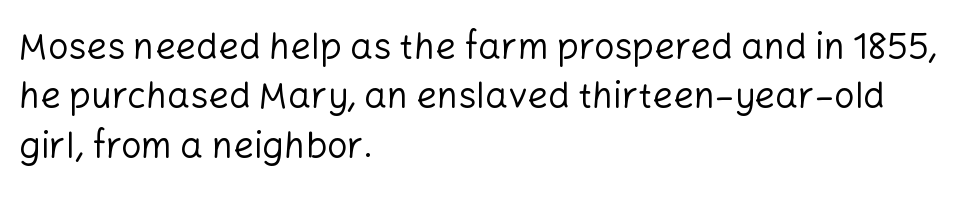
The image shows 36 px regular-weight sans-serif type, upright; set left-aligned, normal line spacing (1.37x), normal letter spacing, not underlined; low stroke contrast and a medium x-height.
